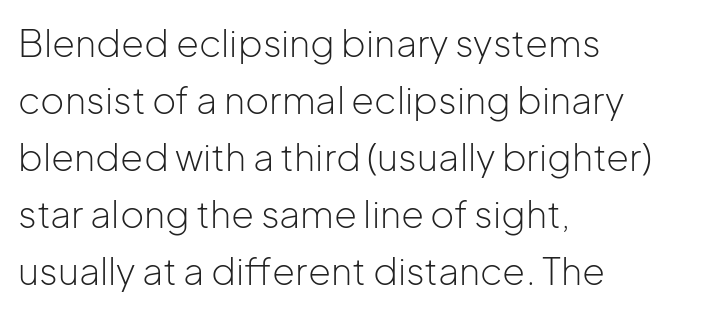
{"serif": "no", "italic": "no", "bold": "no", "weight": "light", "width": "normal", "stroke_contrast": "low", "x_height": "medium", "monospaced": "no", "underline": "no", "align": "left", "line_spacing": "normal", "line_spacing_ratio": 1.54, "letter_spacing": "normal", "letter_spacing_em": 0.0, "glyph_px": 37}
